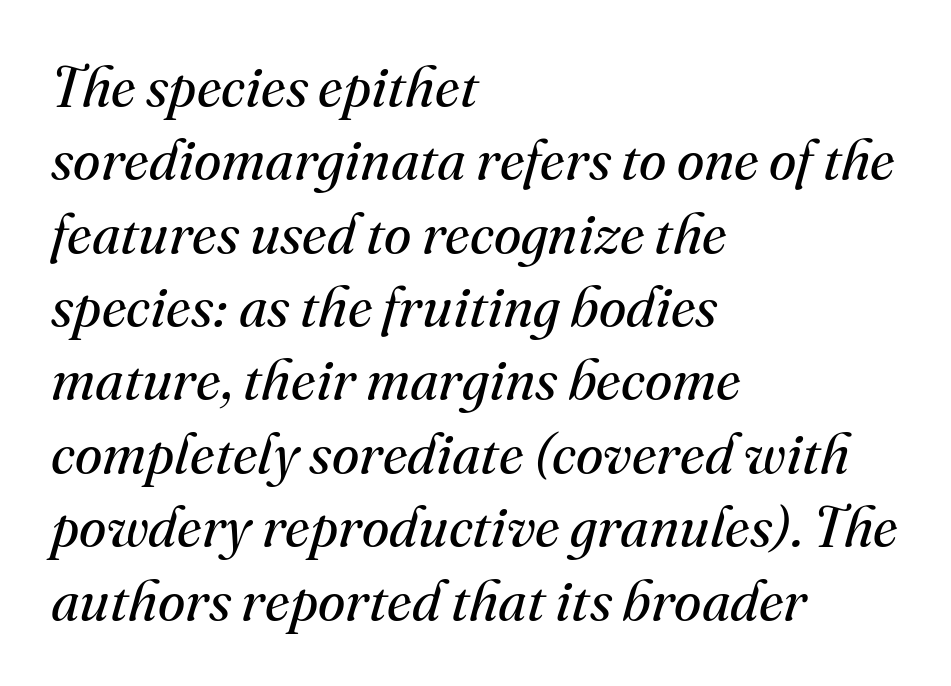
Q: Is the text bold? A: No.
Q: Is the text italic (slanted)? A: Yes, it leans right by about 16 degrees.
Q: Is the typeface a serif or a sans-serif typeface? A: Serif.
Q: Is the text underlined? A: No.
Q: How is the paragraph aligned? A: Left-aligned.
Q: Is the spacing between letters normal or unusually wide? A: Normal.
Q: Is the spacing between lines tight, normal or loose? A: Normal.
Q: Width (condensed, normal, or wide)? A: Normal.
Q: Stroke contrast? A: Medium.
Q: x-height? A: Small.
Q: Monospaced? A: No.
